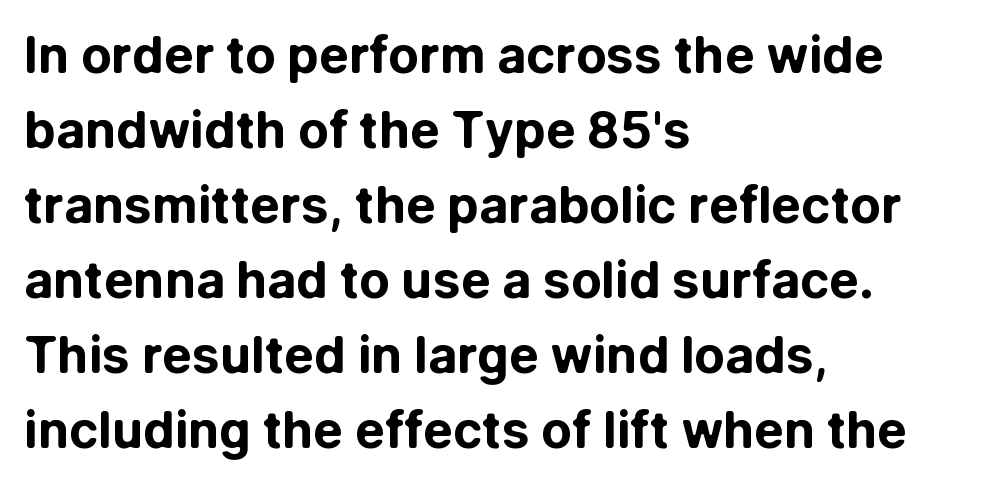
The image shows 50 px bold sans-serif type, upright; set left-aligned, normal line spacing (1.5x), normal letter spacing, not underlined; low stroke contrast and a medium x-height.
